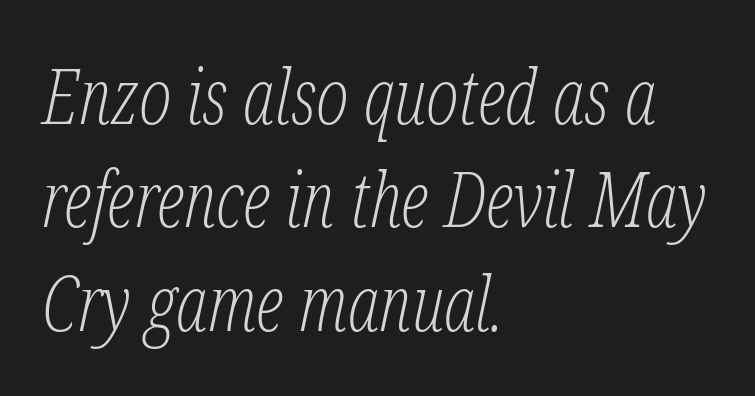
{"serif": "yes", "italic": "yes", "lean": "right", "slant_degrees": 12, "bold": "no", "weight": "light", "width": "condensed", "stroke_contrast": "low", "x_height": "medium", "monospaced": "no", "underline": "no", "align": "left", "line_spacing": "normal", "line_spacing_ratio": 1.36, "letter_spacing": "normal", "letter_spacing_em": 0.0, "glyph_px": 76}
